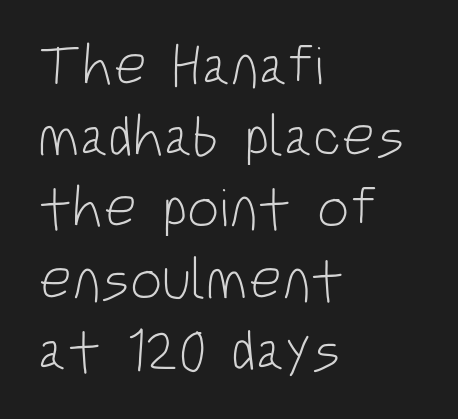
Q: Is the text bold? A: No.
Q: Is the text italic (slanted)? A: No, it is upright.
Q: Is the typeface a serif or a sans-serif typeface? A: Sans-serif.
Q: Is the text underlined? A: No.
Q: How is the paragraph aligned? A: Left-aligned.
Q: Is the spacing between letters normal or unusually wide? A: Normal.
Q: Is the spacing between lines tight, normal or loose? A: Normal.
Q: Width (condensed, normal, or wide)? A: Condensed.
Q: Stroke contrast? A: Low.
Q: x-height? A: Large.
Q: Monospaced? A: No.
